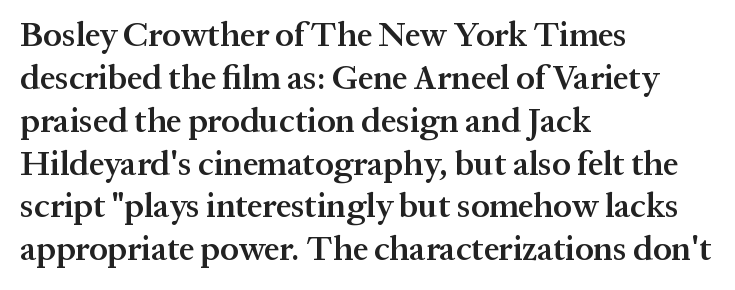
Q: Is the text bold? A: Semi-bold.
Q: Is the text italic (slanted)? A: No, it is upright.
Q: Is the typeface a serif or a sans-serif typeface? A: Serif.
Q: Is the text underlined? A: No.
Q: How is the paragraph aligned? A: Left-aligned.
Q: Is the spacing between letters normal or unusually wide? A: Normal.
Q: Is the spacing between lines tight, normal or loose? A: Normal.
Q: Width (condensed, normal, or wide)? A: Normal.
Q: Stroke contrast? A: Medium.
Q: x-height? A: Medium.
Q: Monospaced? A: No.
